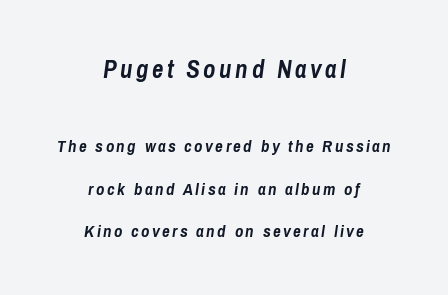
The image shows 25 px bold type, italic (leaning right); set centered, loose line spacing (2.49x), not underlined; the first (top) block is 1.47x larger.
